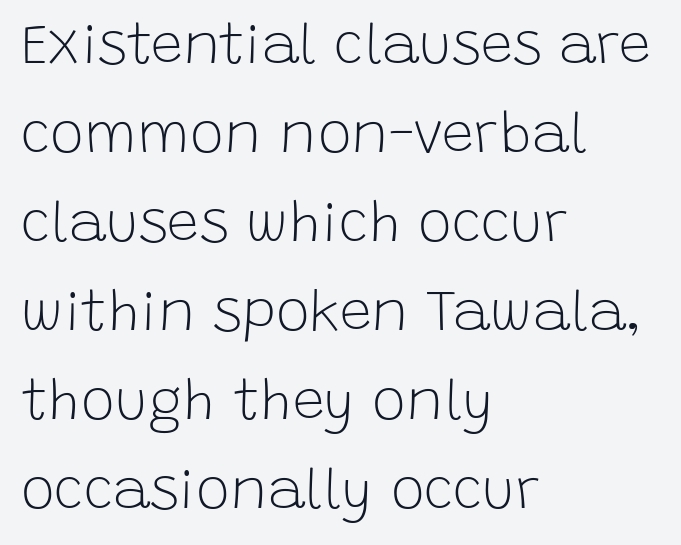
Do the characters align in a grid? No, the font is proportional. The space between consecutive lines is moderate. Italic? Not at all — the glyphs are vertical. This is sans-serif lettering, the kind often seen on screens and signage.
